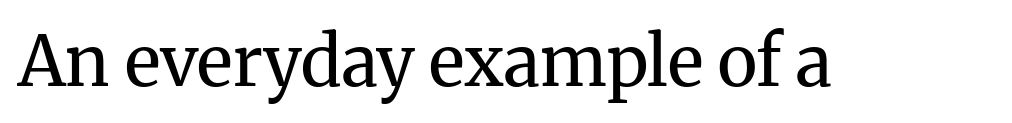
Q: Is the text bold? A: No.
Q: Is the text italic (slanted)? A: No, it is upright.
Q: Is the typeface a serif or a sans-serif typeface? A: Serif.
Q: Is the text underlined? A: No.
Q: Is the spacing between letters normal or unusually wide? A: Normal.
Q: Width (condensed, normal, or wide)? A: Normal.
Q: Stroke contrast? A: Medium.
Q: x-height? A: Medium.
Q: Monospaced? A: No.
